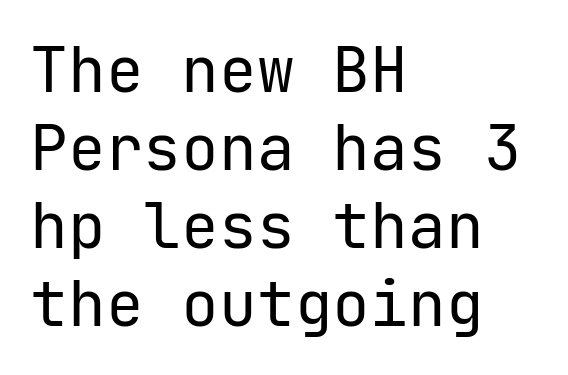
{"serif": "no", "italic": "no", "bold": "no", "weight": "regular", "width": "normal", "stroke_contrast": "low", "x_height": "medium", "monospaced": "yes", "underline": "no", "align": "left", "line_spacing_ratio": 1.24, "letter_spacing": "normal", "letter_spacing_em": 0.0, "glyph_px": 63}
